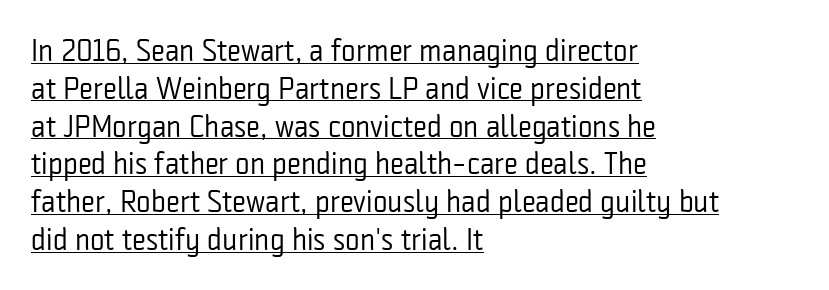
The image shows 31 px regular-weight, condensed sans-serif type, upright; set left-aligned, line spacing 1.22x, normal letter spacing, underlined; low stroke contrast and a medium x-height.
